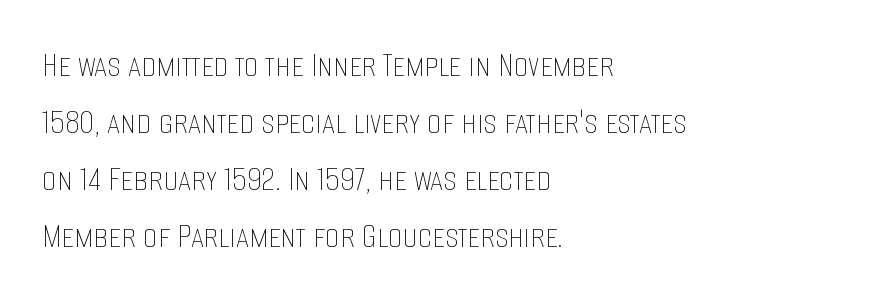
{"italic": "no", "bold": "no", "weight": "thin", "width": "condensed", "stroke_contrast": "low", "x_height": "large", "monospaced": "no", "underline": "no", "align": "left", "line_spacing": "normal", "line_spacing_ratio": 1.54, "letter_spacing": "normal", "letter_spacing_em": 0.0, "glyph_px": 37}
